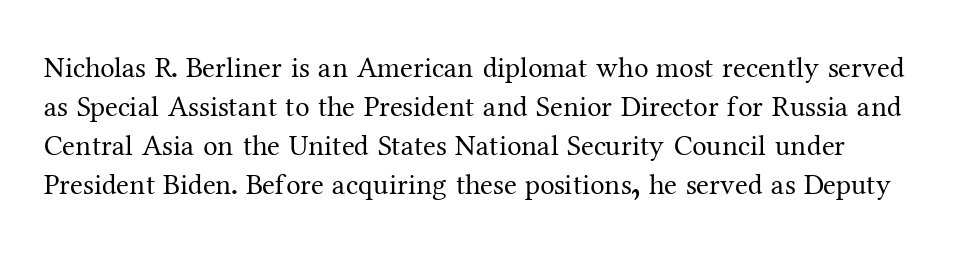
If you measured baseline to baseline, you'd find a middling distance. Varying glyph widths throughout — classic text-font behaviour. Old-style or modern, the face here clearly has serifs. No word sits above an underline.
